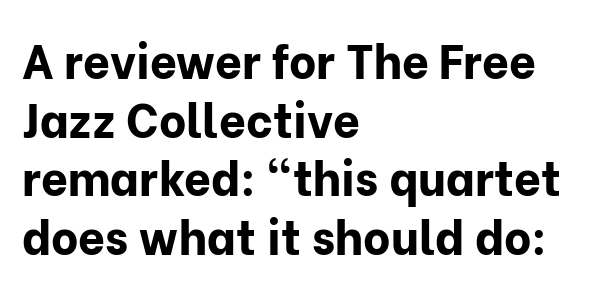
Q: Is the text bold? A: Yes.
Q: Is the text italic (slanted)? A: No, it is upright.
Q: Is the typeface a serif or a sans-serif typeface? A: Sans-serif.
Q: Is the text underlined? A: No.
Q: How is the paragraph aligned? A: Left-aligned.
Q: Is the spacing between letters normal or unusually wide? A: Normal.
Q: Is the spacing between lines tight, normal or loose? A: Normal.
Q: Width (condensed, normal, or wide)? A: Normal.
Q: Stroke contrast? A: Low.
Q: x-height? A: Medium.
Q: Monospaced? A: No.
